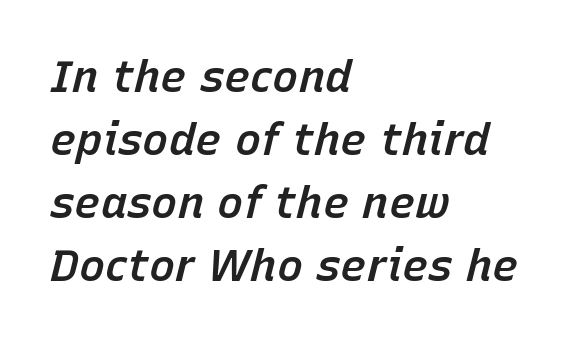
These lines carry some extra weight — a demibold, not a full bold. Underline: absent. The horizontal fit of the characters is conventional and even. Honestly, the row spacing looks completely unremarkable. The typesetter chose a ragged-right arrangement here. The rendering uses natural spacing where letterforms have individual widths.
